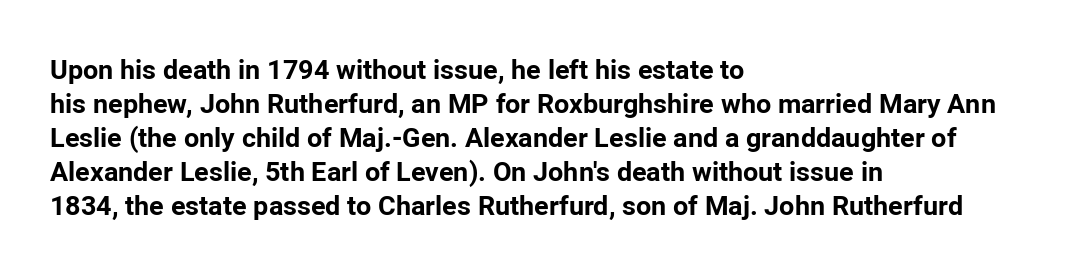
{"italic": "no", "bold": "yes", "underline": "no", "align": "left", "line_spacing": "normal", "line_spacing_ratio": 1.26, "letter_spacing": "normal", "letter_spacing_em": 0.0, "glyph_px": 27}
